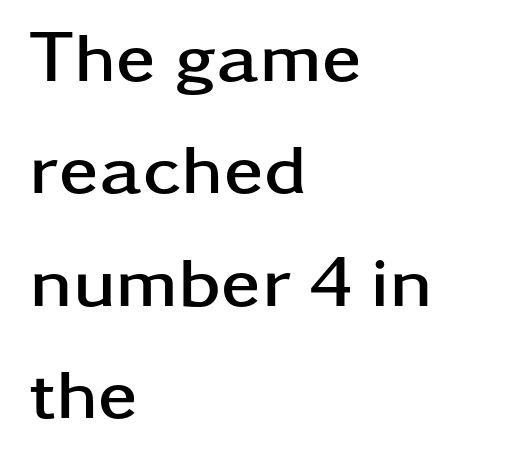
Beneath every word, the page is bare. Posture: vertical. If you drew a ruler down the left edge, every line would touch it. Does the weight exceed regular? Yes, all the way to bold. The rendering uses natural spacing where letterforms have individual widths.
